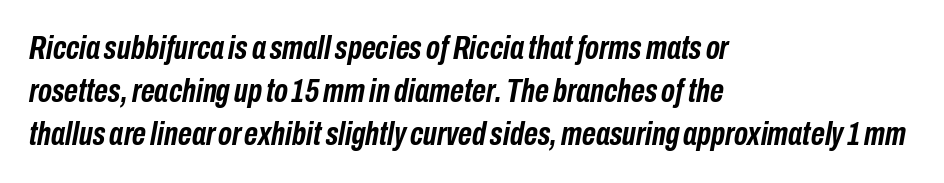
The image shows 34 px semibold, condensed type, italic (leaning right); set left-aligned, normal line spacing (1.27x), normal letter spacing, not underlined; low stroke contrast and a medium x-height.
